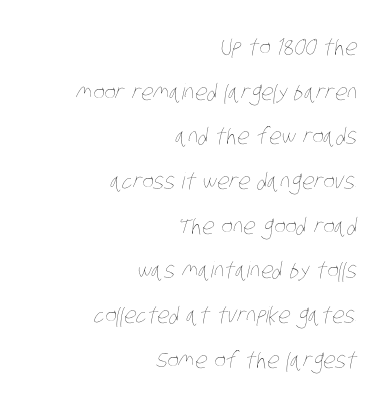
Q: Is the text bold? A: No.
Q: Is the text underlined? A: No.
Q: How is the paragraph aligned? A: Right-aligned.
Q: Is the spacing between letters normal or unusually wide? A: Normal.
Q: Is the spacing between lines tight, normal or loose? A: Loose.
